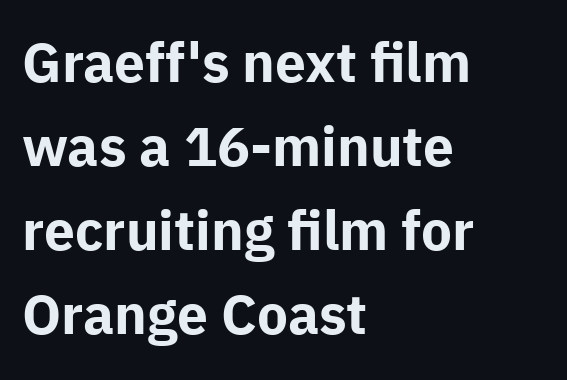
The image shows 55 px bold sans-serif type, upright; set left-aligned, normal line spacing (1.53x), normal letter spacing, not underlined; low stroke contrast and a medium x-height.
